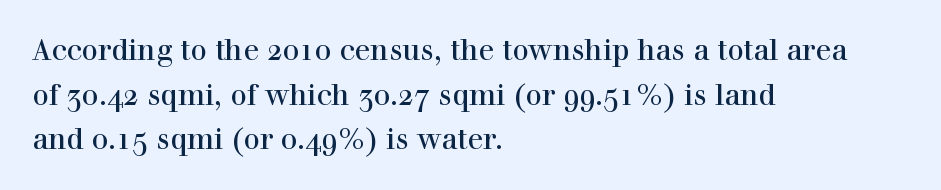
Q: Is the text italic (slanted)? A: No, it is upright.
Q: Is the typeface a serif or a sans-serif typeface? A: Serif.
Q: Is the text underlined? A: No.
Q: How is the paragraph aligned? A: Left-aligned.
Q: Is the spacing between letters normal or unusually wide? A: Normal.
Q: Is the spacing between lines tight, normal or loose? A: Normal.
Q: Width (condensed, normal, or wide)? A: Normal.
Q: x-height? A: Medium.
Q: Monospaced? A: No.
